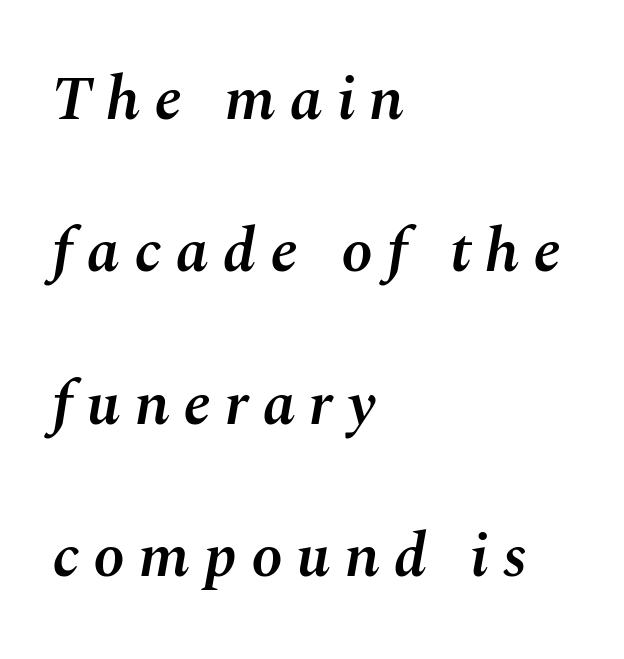
{"italic": "yes", "lean": "right", "slant_degrees": 10, "bold": "semi", "weight": "semibold", "width": "normal", "stroke_contrast": "medium", "x_height": "medium", "monospaced": "no", "underline": "no", "align": "left", "line_spacing": "loose", "line_spacing_ratio": 2.42, "letter_spacing": "wide", "letter_spacing_em": 0.22, "glyph_px": 63}
